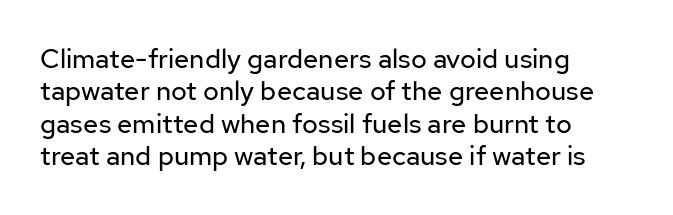
The font is comparable to plain body text, perhaps lighter. Line starts are locked; line ends wander. Nothing unusual about the tracking: characters are spaced as the font intends. The type sits square on the baseline with zero lean. Rule under the text: the space is simply empty.
